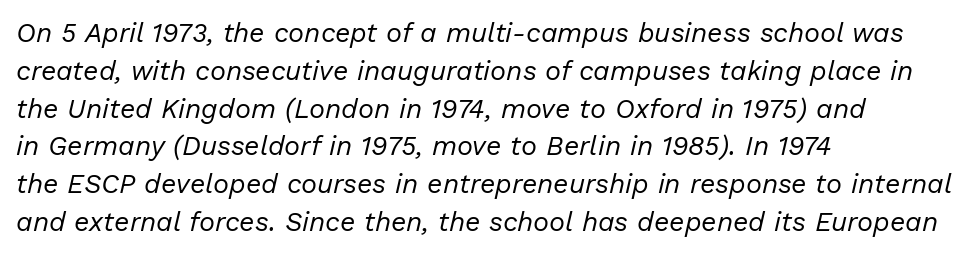
The image shows 27 px text type, italic (leaning right); set left-aligned, normal line spacing (1.4x), normal letter spacing, not underlined.
